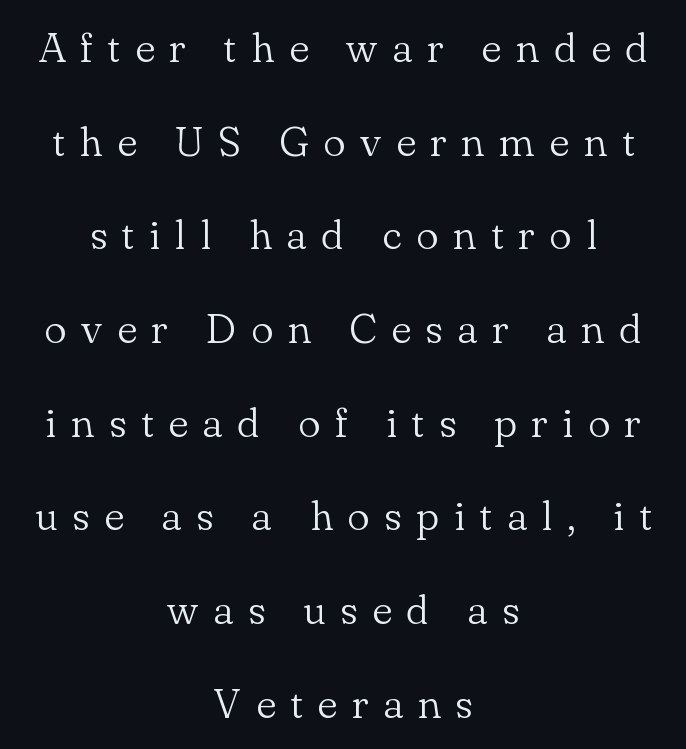
{"serif": "yes", "italic": "no", "bold": "no", "weight": "light", "width": "normal", "stroke_contrast": "low", "x_height": "small", "monospaced": "no", "underline": "no", "align": "center", "line_spacing": "loose", "line_spacing_ratio": 2.23, "letter_spacing": "wide", "letter_spacing_em": 0.35, "glyph_px": 42}
